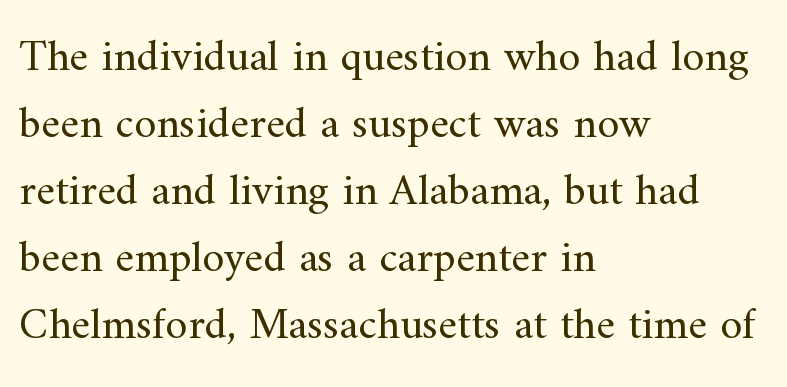
The image shows 45 px regular-weight serif type, upright; set left-aligned, normal line spacing (1.49x), normal letter spacing, not underlined; medium stroke contrast and a small x-height.
